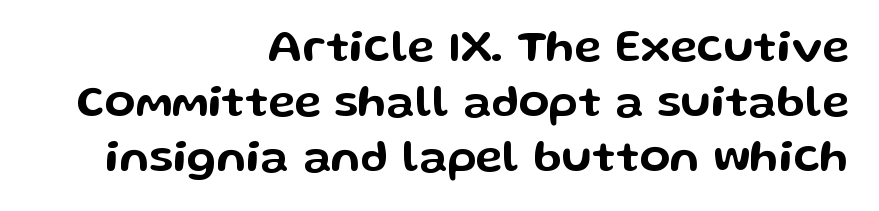
{"serif": "no", "italic": "no", "width": "wide", "stroke_contrast": "low", "x_height": "medium", "monospaced": "no", "underline": "no", "align": "right", "line_spacing_ratio": 1.22, "letter_spacing": "normal", "letter_spacing_em": 0.0, "glyph_px": 45}
